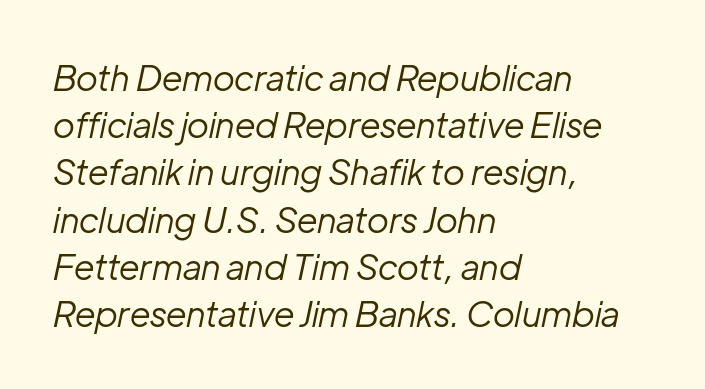
Do the characters align in a grid? No, the font is proportional. Rule under the text: the space is simply empty. The axis of the letterforms is tilted away from vertical. Nobody touched the tracking dial on this one. Stems here are at most as thick as an everyday book face.
